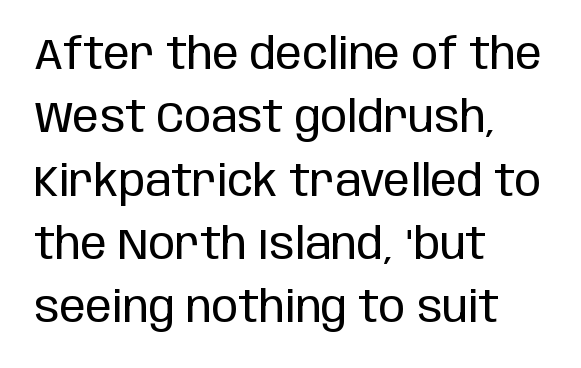
The setting favours the left margin, as ordinary paragraphs usually do. A bare baseline throughout the passage. Spacing verdict: proportional, widths tailored to each character. Counters stay open thanks to moderate or lighter strokes. Letterform terminals end flat and unadorned throughout the passage.
